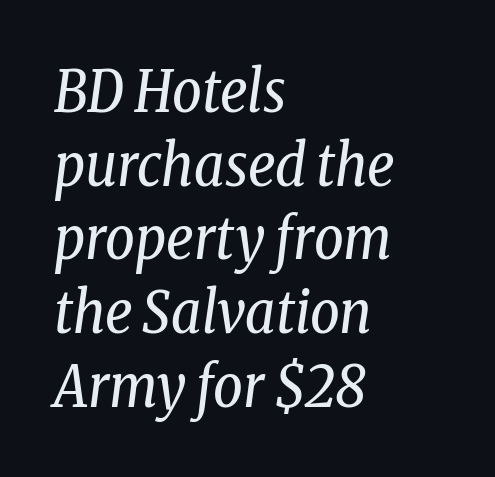
{"serif": "yes", "italic": "yes", "lean": "right", "slant_degrees": 8, "bold": "no", "weight": "regular", "width": "condensed", "stroke_contrast": "low", "x_height": "medium", "monospaced": "no", "underline": "no", "align": "left", "line_spacing": "normal", "line_spacing_ratio": 1.27, "letter_spacing": "normal", "letter_spacing_em": 0.0, "glyph_px": 58}
